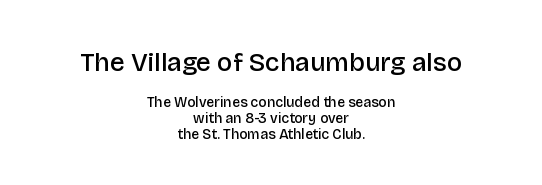
The sample has been set in demibold, a notch under bold. This sample uses plain, unmodified letter spacing. The rendering positions every line midway between the sides. The face used here appears at its bigger size in the upper chunk.
